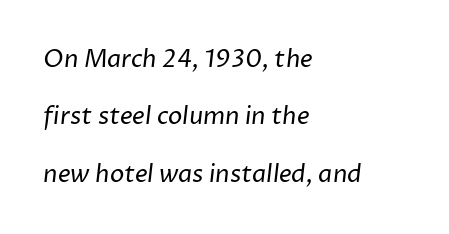
Q: Is the text bold? A: No.
Q: Is the text underlined? A: No.
Q: How is the paragraph aligned? A: Left-aligned.
Q: Is the spacing between letters normal or unusually wide? A: Normal.
Q: Is the spacing between lines tight, normal or loose? A: Loose.
